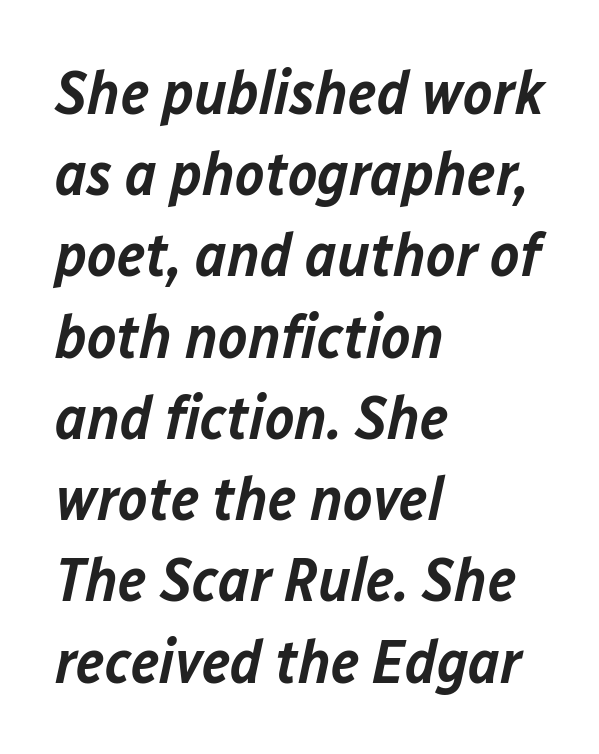
Q: Is the text bold? A: Semi-bold.
Q: Is the text italic (slanted)? A: Yes, it leans right by about 12 degrees.
Q: Is the text underlined? A: No.
Q: How is the paragraph aligned? A: Left-aligned.
Q: Is the spacing between letters normal or unusually wide? A: Normal.
Q: Is the spacing between lines tight, normal or loose? A: Normal.
Q: Width (condensed, normal, or wide)? A: Normal.
Q: Stroke contrast? A: Low.
Q: x-height? A: Medium.
Q: Monospaced? A: No.
